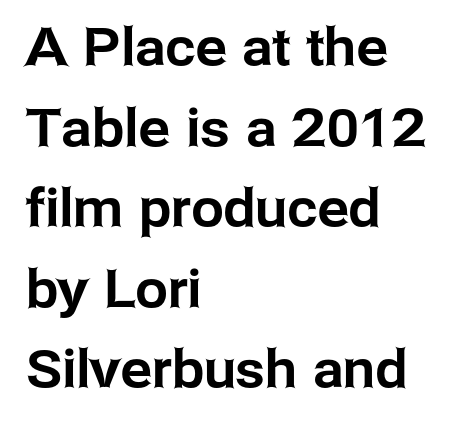
The image shows 52 px sans-serif type, upright; set left-aligned, normal line spacing (1.55x), normal letter spacing, not underlined; low stroke contrast and a medium x-height.
